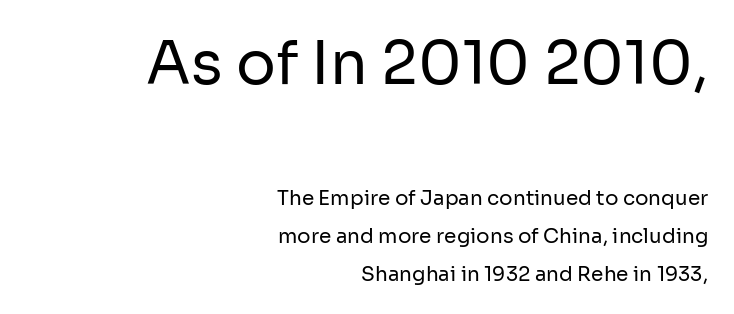
A sans-serif font was chosen for this passage. Is the lower block the larger one? No — the upper block carries the bigger type. Nobody drew a line under any word here. A student would call this right alignment; a typographer would say flush right, rag left. Counters stay open thanks to moderate or lighter strokes.
